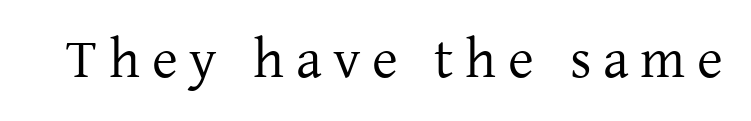
Q: Is the text bold? A: No.
Q: Is the text italic (slanted)? A: No, it is upright.
Q: Is the typeface a serif or a sans-serif typeface? A: Serif.
Q: Is the text underlined? A: No.
Q: Is the spacing between letters normal or unusually wide? A: Unusually wide.
Q: Width (condensed, normal, or wide)? A: Normal.
Q: Stroke contrast? A: Low.
Q: x-height? A: Medium.
Q: Monospaced? A: No.
